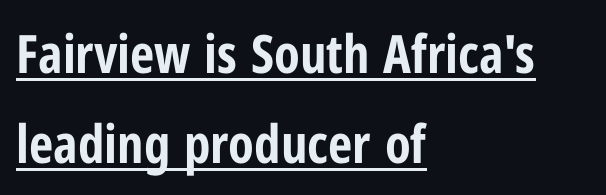
Default kerning and tracking; the words read as compact shapes. Notice how a bar underscores the lettering throughout. It's the straight-up-and-down kind of type. This sample has the flowing, uneven cadence of proportional lettering.
